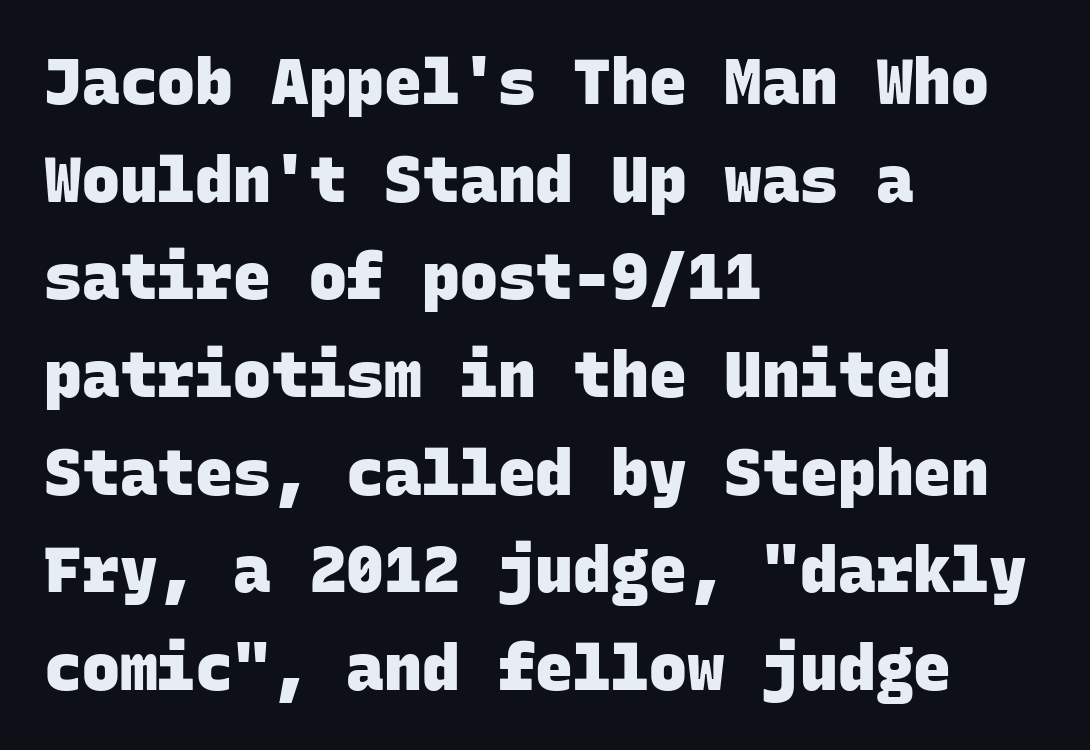
The image shows 63 px heavy sans-serif type, monospaced; set left-aligned, normal line spacing (1.55x), normal letter spacing, not underlined; low stroke contrast and a large x-height.
